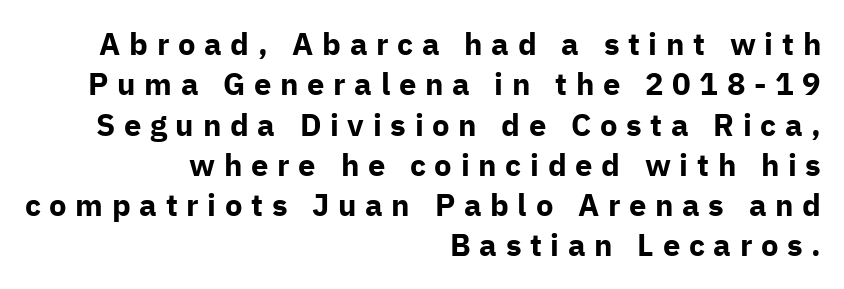
Q: Is the text bold? A: Yes.
Q: Is the text italic (slanted)? A: No, it is upright.
Q: Is the typeface a serif or a sans-serif typeface? A: Sans-serif.
Q: Is the text underlined? A: No.
Q: How is the paragraph aligned? A: Right-aligned.
Q: Is the spacing between letters normal or unusually wide? A: Unusually wide.
Q: Is the spacing between lines tight, normal or loose? A: Normal.
Q: Width (condensed, normal, or wide)? A: Normal.
Q: Stroke contrast? A: Low.
Q: x-height? A: Medium.
Q: Monospaced? A: No.
